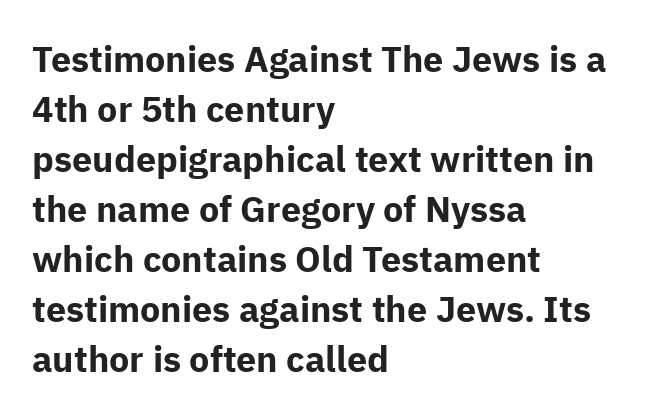
{"serif": "no", "italic": "no", "bold": "yes", "weight": "bold", "width": "normal", "stroke_contrast": "low", "x_height": "medium", "monospaced": "no", "underline": "no", "align": "left", "line_spacing": "normal", "line_spacing_ratio": 1.39, "letter_spacing": "normal", "letter_spacing_em": 0.0, "glyph_px": 36}
